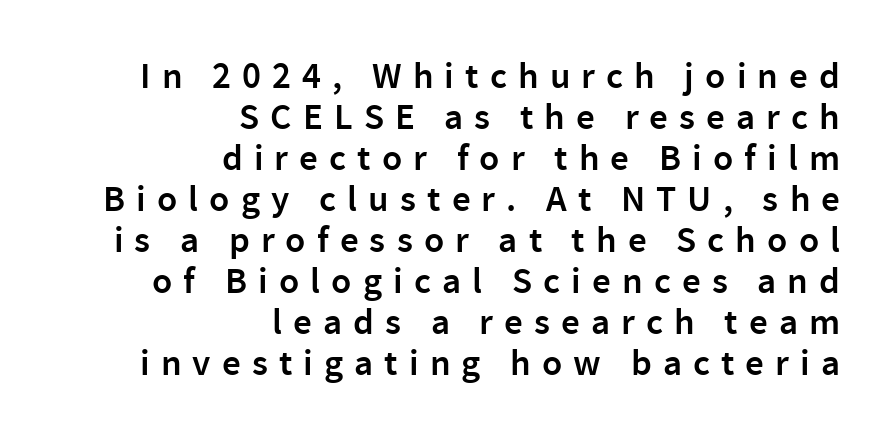
Do the characters align in a grid? No, the font is proportional. Is this a sans? Yes — the strokes have no serifs. Upright lettering throughout. Plain, unruled lines of type. In terms of letterspacing, this is a distinctly airy, spread setting.
